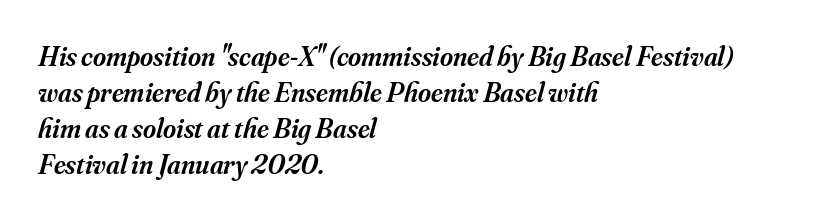
The image shows 28 px semibold serif type, italic (leaning right); set left-aligned, normal line spacing (1.29x), normal letter spacing, not underlined; medium stroke contrast and a small x-height.
